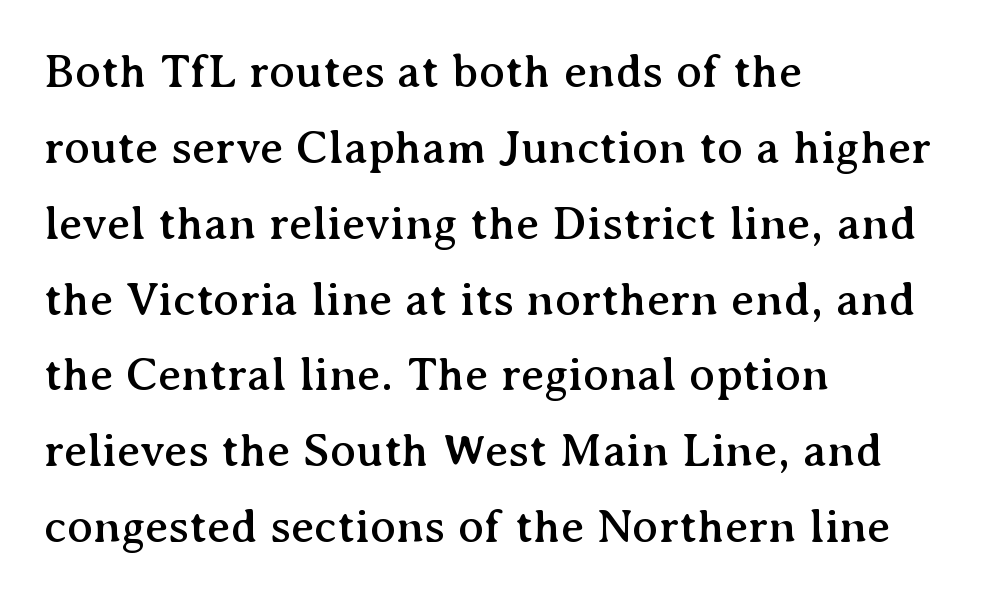
Q: Is the text italic (slanted)? A: No, it is upright.
Q: Is the typeface a serif or a sans-serif typeface? A: Serif.
Q: Is the text underlined? A: No.
Q: How is the paragraph aligned? A: Left-aligned.
Q: Is the spacing between letters normal or unusually wide? A: Normal.
Q: Is the spacing between lines tight, normal or loose? A: Normal.
Q: Width (condensed, normal, or wide)? A: Normal.
Q: Stroke contrast? A: Medium.
Q: x-height? A: Medium.
Q: Monospaced? A: No.
